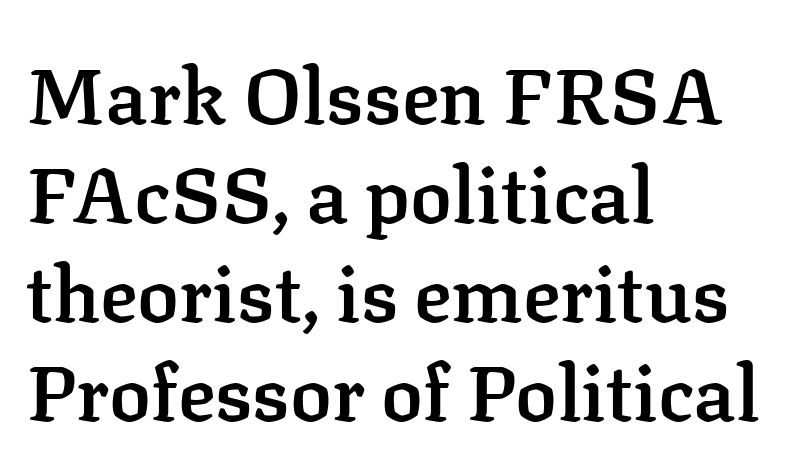
The image shows 78 px semibold serif type, upright; set left-aligned, normal line spacing (1.27x), normal letter spacing, not underlined; low stroke contrast and a medium x-height.
